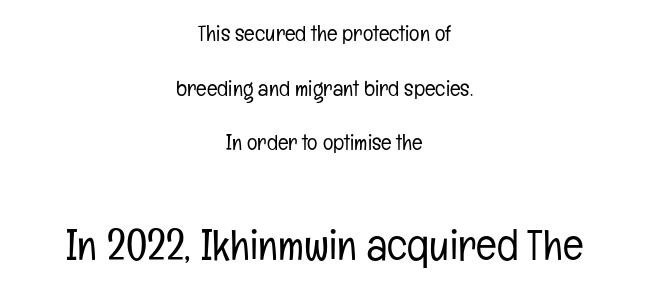
The image shows 43 px light, condensed sans-serif type, upright; set centered, loose line spacing (2.48x), normal letter spacing, not underlined; the second (bottom) block is 1.95x larger; low stroke contrast and a medium x-height.
